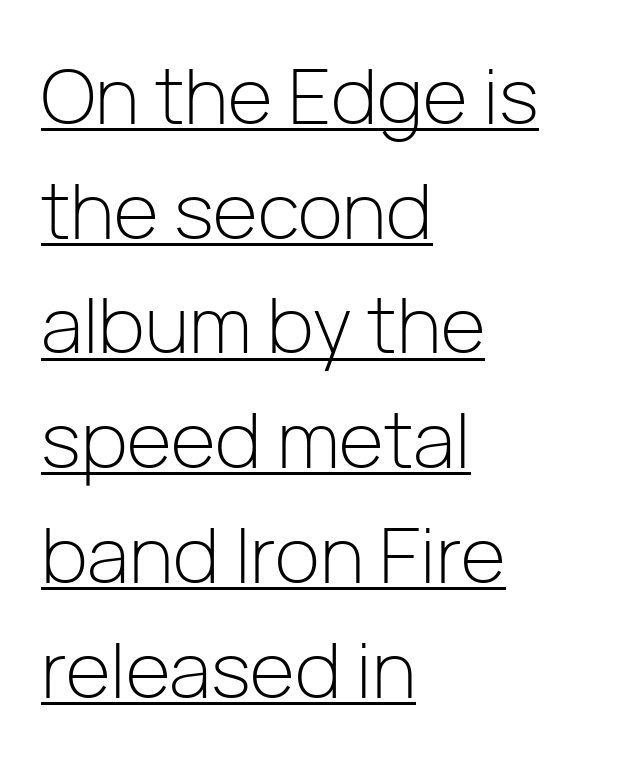
Q: Is the text bold? A: No.
Q: Is the text italic (slanted)? A: No, it is upright.
Q: Is the typeface a serif or a sans-serif typeface? A: Sans-serif.
Q: Is the text underlined? A: Yes.
Q: How is the paragraph aligned? A: Left-aligned.
Q: Is the spacing between letters normal or unusually wide? A: Normal.
Q: Is the spacing between lines tight, normal or loose? A: Normal.
Q: Width (condensed, normal, or wide)? A: Normal.
Q: Stroke contrast? A: Low.
Q: x-height? A: Medium.
Q: Monospaced? A: No.
